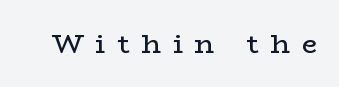
{"italic": "no", "bold": "no", "underline": "no", "letter_spacing": "wide", "letter_spacing_em": 0.45, "glyph_px": 27}
